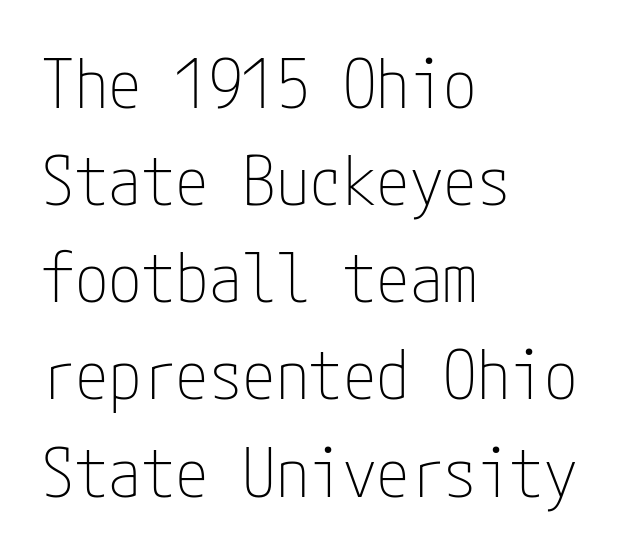
Tracking value appears to be zero — textbook default spacing. The setting favours the left margin, as ordinary paragraphs usually do. Nothing sits at the stroke ends, so this counts as sans-serif. The lines sit at an ordinary, default distance from one another. A roman cut, with each character standing at attention.
